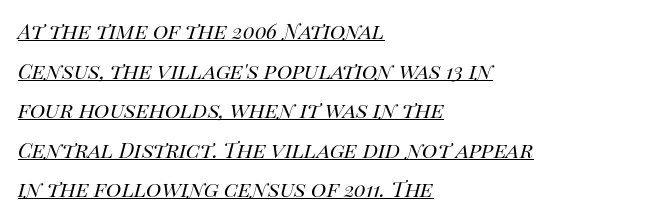
Q: Is the text bold? A: No.
Q: Is the text italic (slanted)? A: Yes, it leans right by about 14 degrees.
Q: Is the text underlined? A: Yes.
Q: How is the paragraph aligned? A: Left-aligned.
Q: Is the spacing between letters normal or unusually wide? A: Normal.
Q: Is the spacing between lines tight, normal or loose? A: Normal.
